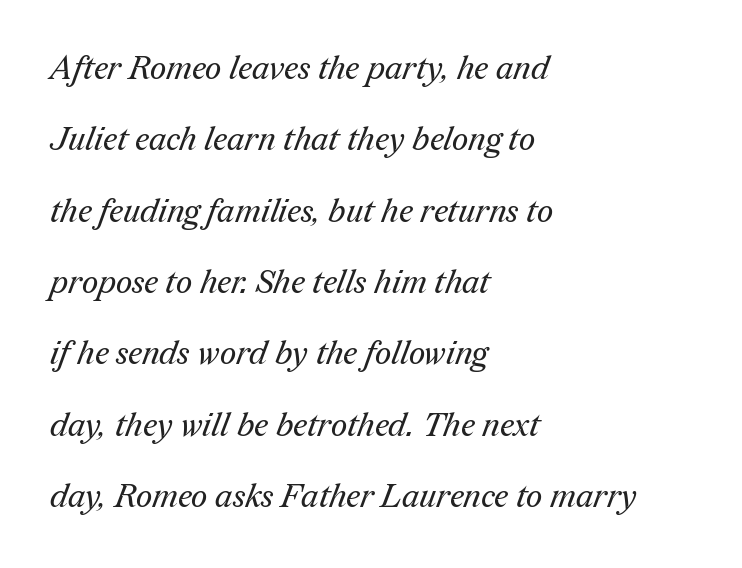
Q: Is the text bold? A: No.
Q: Is the typeface a serif or a sans-serif typeface? A: Serif.
Q: Is the text underlined? A: No.
Q: How is the paragraph aligned? A: Left-aligned.
Q: Is the spacing between letters normal or unusually wide? A: Normal.
Q: Is the spacing between lines tight, normal or loose? A: Loose.
Q: Width (condensed, normal, or wide)? A: Normal.
Q: Stroke contrast? A: Medium.
Q: x-height? A: Medium.
Q: Monospaced? A: No.
